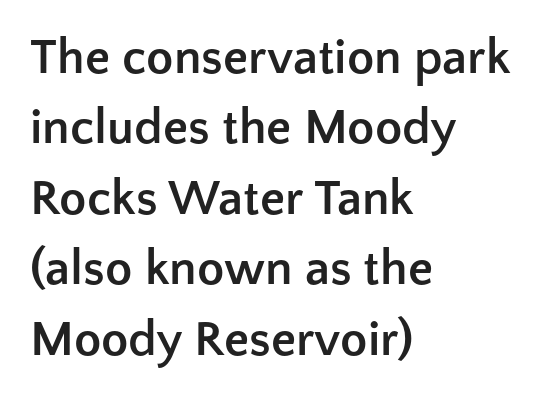
Note: no serifs on the glyphs. The specimen reads as upright at a glance. These lines are rendered in a variable-pitch font. Here the glyphs are tracked normally, forming tight word shapes. Each row of text sits above clean, open space. A dark, heavy texture on the line: the type is bold.
